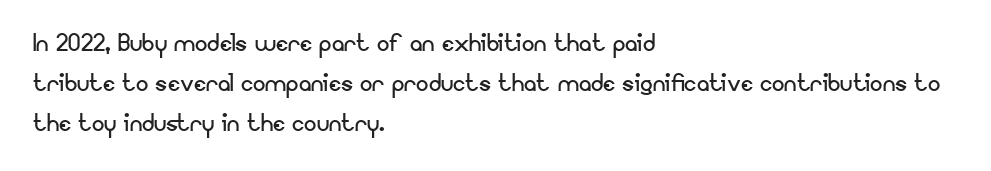
Q: Is the text bold? A: No.
Q: Is the text italic (slanted)? A: No, it is upright.
Q: Is the typeface a serif or a sans-serif typeface? A: Sans-serif.
Q: Is the text underlined? A: No.
Q: How is the paragraph aligned? A: Left-aligned.
Q: Is the spacing between letters normal or unusually wide? A: Normal.
Q: Is the spacing between lines tight, normal or loose? A: Normal.
Q: Width (condensed, normal, or wide)? A: Normal.
Q: Stroke contrast? A: Low.
Q: x-height? A: Small.
Q: Monospaced? A: No.
